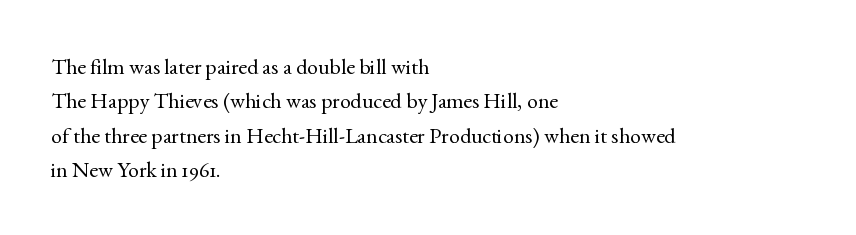
The specimen reads as upright at a glance. Is the stroke heavy? The answer is a plain regular-or-lighter. Clear beneath every line of the passage. Notice how descenders clear the ascenders below comfortably — that's standard leading.
